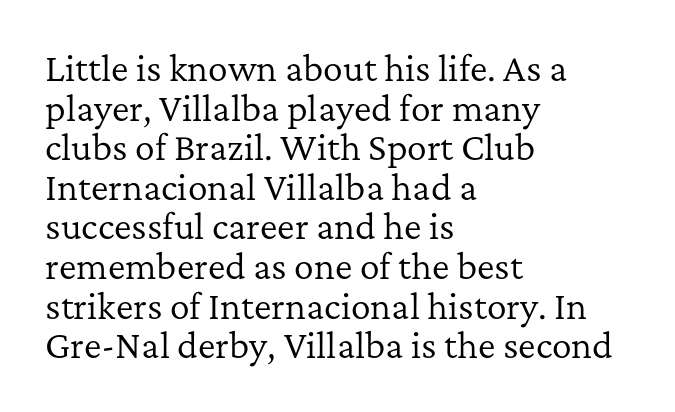
{"serif": "yes", "italic": "no", "bold": "no", "weight": "regular", "width": "normal", "stroke_contrast": "low", "x_height": "medium", "monospaced": "no", "underline": "no", "align": "left", "line_spacing_ratio": 1.2, "letter_spacing": "normal", "letter_spacing_em": 0.0, "glyph_px": 33}
